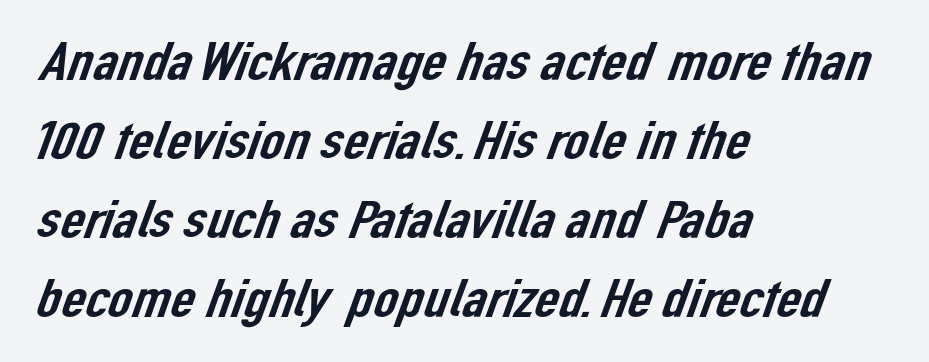
Each letter's strokes conclude bluntly, with no projecting serifs. This sample has the flowing, uneven cadence of proportional lettering. Regarding leading, the lines here are spaced in the standard way. Between one letter and the next there's only the usual sliver of space. The area under the type is left untouched. Short and long lines alike share a common starting point at left.
